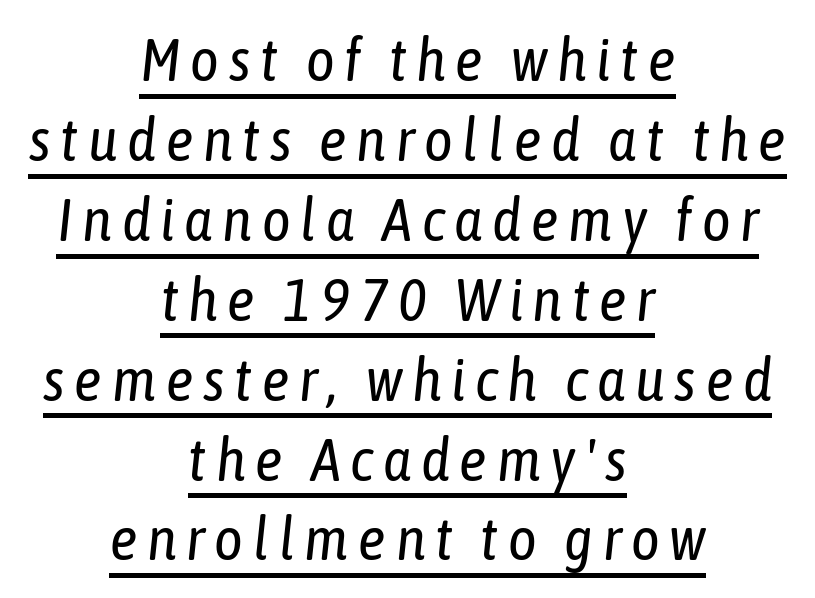
{"italic": "yes", "lean": "right", "slant_degrees": 6, "bold": "no", "weight": "regular", "width": "condensed", "stroke_contrast": "low", "x_height": "medium", "monospaced": "no", "underline": "yes", "align": "center", "line_spacing": "normal", "line_spacing_ratio": 1.31, "glyph_px": 61}
